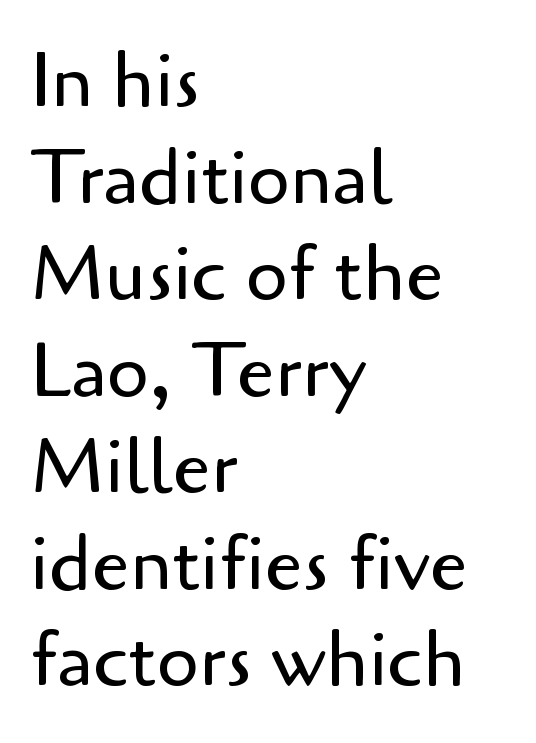
The designer went with a sans here, leaving each stem footless. The face used here is rendered with its standard letterfit. Quick note: interline space is typical. Typeset ragged right — the left edge is the straight one.
